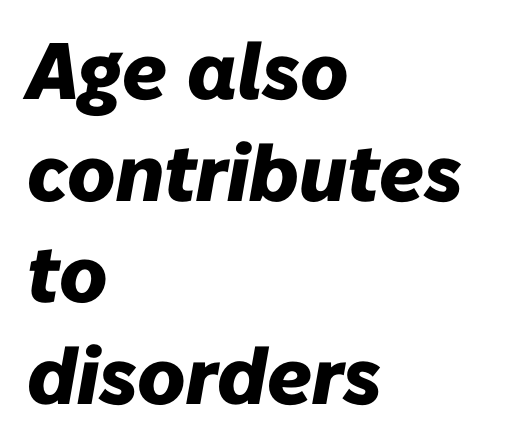
Q: Is the text bold? A: Yes.
Q: Is the text italic (slanted)? A: Yes, it leans right by about 10 degrees.
Q: Is the text underlined? A: No.
Q: How is the paragraph aligned? A: Left-aligned.
Q: Is the spacing between letters normal or unusually wide? A: Normal.
Q: Is the spacing between lines tight, normal or loose? A: Normal.
Q: Width (condensed, normal, or wide)? A: Normal.
Q: Stroke contrast? A: Low.
Q: x-height? A: Medium.
Q: Monospaced? A: No.
